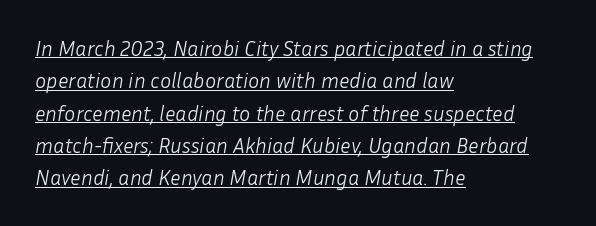
Q: Is the text bold? A: No.
Q: Is the text italic (slanted)? A: Yes, it leans right by about 10 degrees.
Q: Is the text underlined? A: Yes.
Q: How is the paragraph aligned? A: Left-aligned.
Q: Is the spacing between letters normal or unusually wide? A: Normal.
Q: Is the spacing between lines tight, normal or loose? A: Normal.
